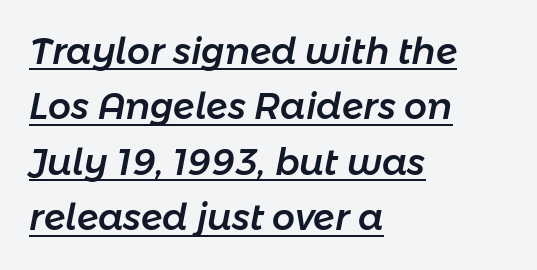
Q: Is the text italic (slanted)? A: Yes, it leans right by about 11 degrees.
Q: Is the text underlined? A: Yes.
Q: How is the paragraph aligned? A: Left-aligned.
Q: Is the spacing between letters normal or unusually wide? A: Normal.
Q: Is the spacing between lines tight, normal or loose? A: Normal.
Q: Width (condensed, normal, or wide)? A: Normal.
Q: Stroke contrast? A: Low.
Q: x-height? A: Medium.
Q: Monospaced? A: No.
